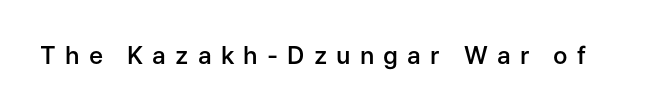
Words float on clear page, feet unadorned. The passage shown has open, widely tracked lettering throughout. Does the weight exceed regular? Yes, but only to semibold. Ascenders rise straight up at ninety degrees.
